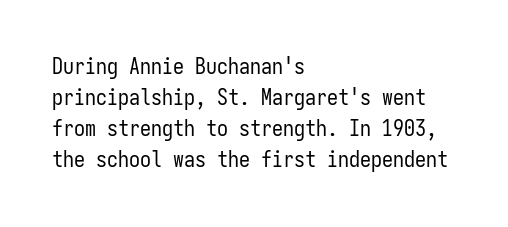
Q: Is the text bold? A: No.
Q: Is the text italic (slanted)? A: No, it is upright.
Q: Is the text underlined? A: No.
Q: How is the paragraph aligned? A: Left-aligned.
Q: Is the spacing between letters normal or unusually wide? A: Normal.
Q: Is the spacing between lines tight, normal or loose? A: Normal.
